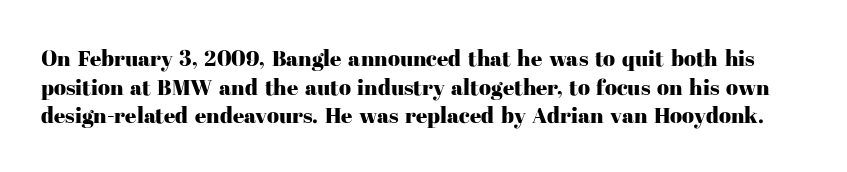
{"italic": "no", "underline": "no", "line_spacing": "normal", "line_spacing_ratio": 1.3, "letter_spacing": "normal", "letter_spacing_em": 0.0, "glyph_px": 22}
